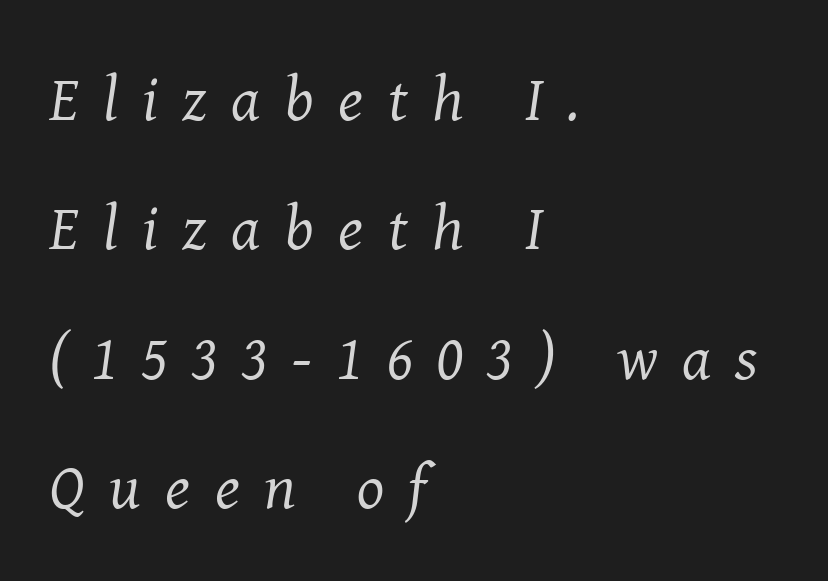
The image shows 64 px regular-weight serif type, italic (leaning right); set left-aligned, loose line spacing (2.02x), unusually wide letter spacing (+0.38 em), not underlined; medium stroke contrast and a medium x-height.
